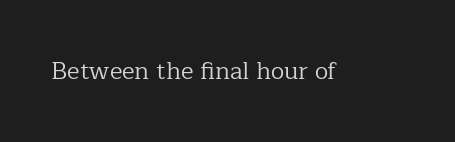
The image shows 24 px text type, upright; set normal letter spacing, not underlined.
